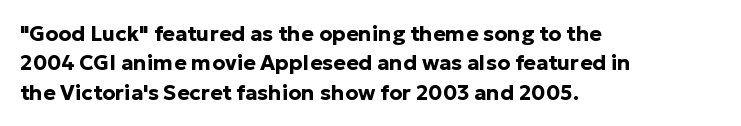
{"italic": "no", "bold": "yes", "underline": "no", "align": "left", "line_spacing": "normal", "line_spacing_ratio": 1.4, "letter_spacing": "normal", "letter_spacing_em": 0.0, "glyph_px": 21}
